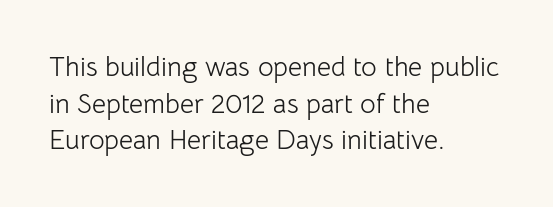
The image shows 27 px text type, upright; set left-aligned, normal line spacing (1.36x), normal letter spacing, not underlined.
